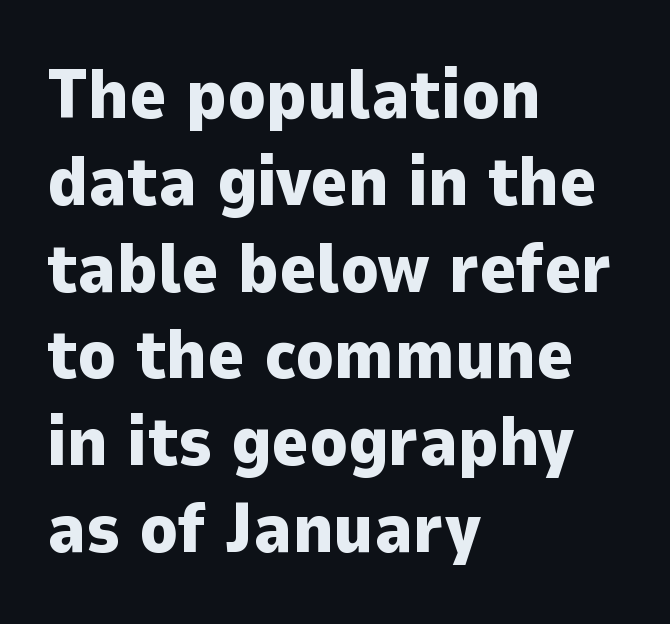
The image shows 70 px heavy sans-serif type, upright; set left-aligned, line spacing 1.24x, normal letter spacing, not underlined; low stroke contrast and a medium x-height.
